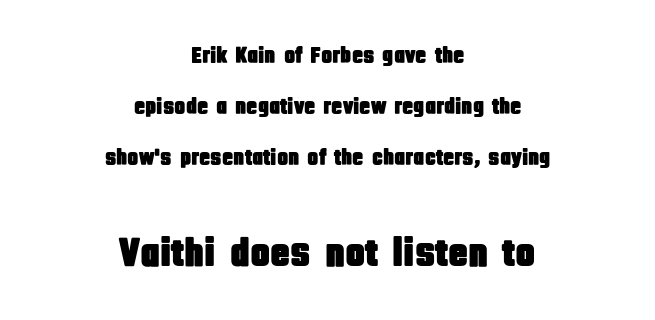
Q: Is the text italic (slanted)? A: No, it is upright.
Q: Is the typeface a serif or a sans-serif typeface? A: Sans-serif.
Q: Is the text underlined? A: No.
Q: How is the paragraph aligned? A: Centered.
Q: Is the spacing between letters normal or unusually wide? A: Normal.
Q: Is the spacing between lines tight, normal or loose? A: Loose.
Q: Which block of text is set in a larger size, the first (top) or the second (bottom)? A: The second (bottom) one.
Q: Width (condensed, normal, or wide)? A: Condensed.
Q: Stroke contrast? A: Low.
Q: x-height? A: Large.
Q: Monospaced? A: No.
